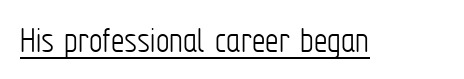
Every character sits straight up, as roman type does. A continuous stroke trails under the words, as in a hyperlink. Stroke mass is kept to a normal reading level or below. Look at the bottom of the vertical strokes: they stop flat, with no serifs. This sample has the flowing, uneven cadence of proportional lettering.
